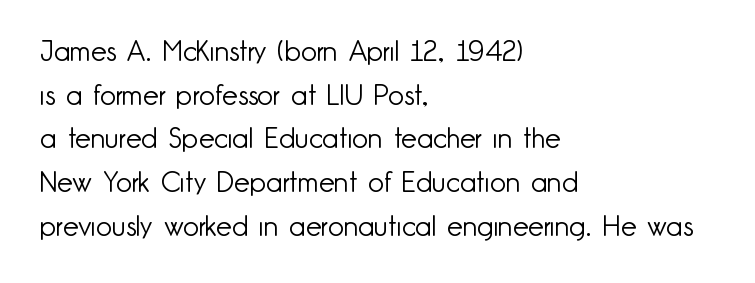
Q: Is the text bold? A: No.
Q: Is the text italic (slanted)? A: No, it is upright.
Q: Is the typeface a serif or a sans-serif typeface? A: Sans-serif.
Q: Is the text underlined? A: No.
Q: How is the paragraph aligned? A: Left-aligned.
Q: Is the spacing between letters normal or unusually wide? A: Normal.
Q: Is the spacing between lines tight, normal or loose? A: Normal.
Q: Width (condensed, normal, or wide)? A: Normal.
Q: Stroke contrast? A: Low.
Q: x-height? A: Small.
Q: Monospaced? A: No.
